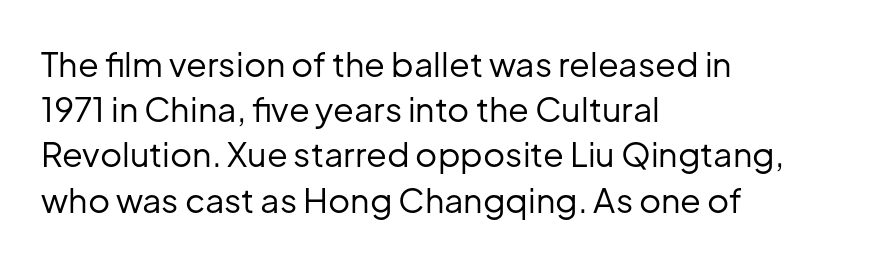
Each row of text sits above clean, open space. Note: no serifs on the glyphs. The passage shown is typed in a proportional face where columns would drift. Italic: no, the glyphs are upright roman. The face used here is rendered with its standard letterfit. Which margin do the lines hug? The left one — the right edge is uneven.
